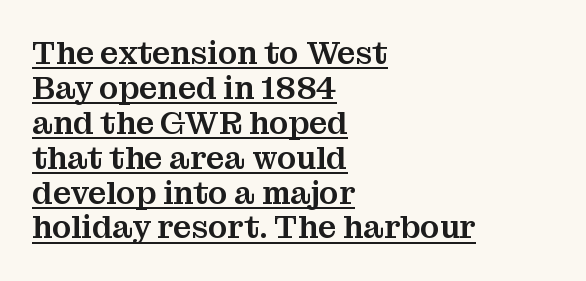
Here the designer chose a conventional face with non-uniform glyph widths. The rendering keeps characters at their native spacing. Little horizontal feet cap the strokes, marking this as serif type. The rendering anchors every line to the left-hand side. Quick note: interline space is minimal. The rendering uses the underline text-decoration.
